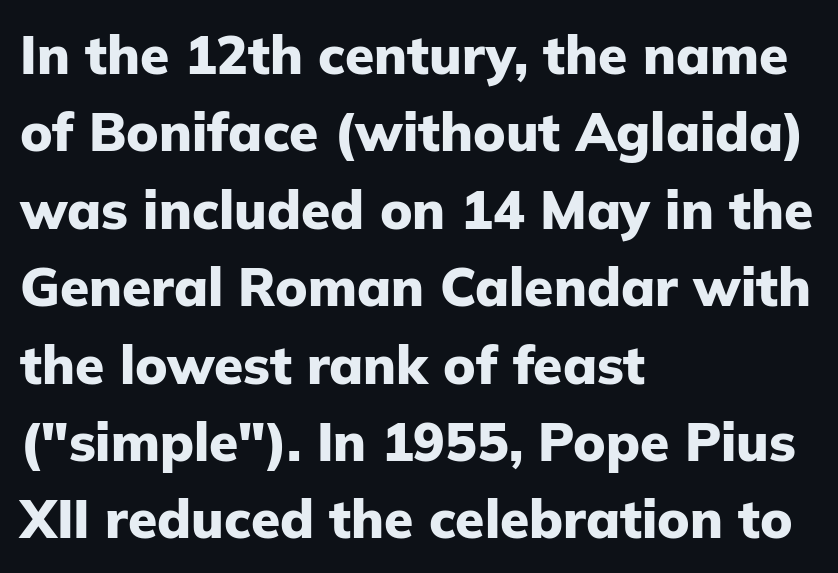
{"serif": "no", "italic": "no", "bold": "yes", "weight": "heavy", "width": "normal", "stroke_contrast": "low", "x_height": "medium", "monospaced": "no", "underline": "no", "align": "left", "line_spacing": "normal", "line_spacing_ratio": 1.46, "letter_spacing": "normal", "letter_spacing_em": 0.0, "glyph_px": 53}
